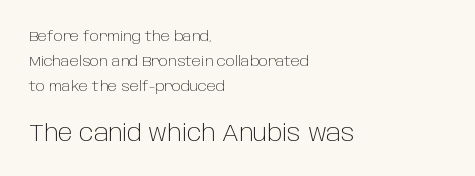
{"italic": "no", "bold": "no", "underline": "no", "align": "left", "line_spacing_ratio": 1.77, "letter_spacing": "normal", "letter_spacing_em": 0.0, "larger_block": "second", "size_ratio": 1.64, "glyph_px": 23}
